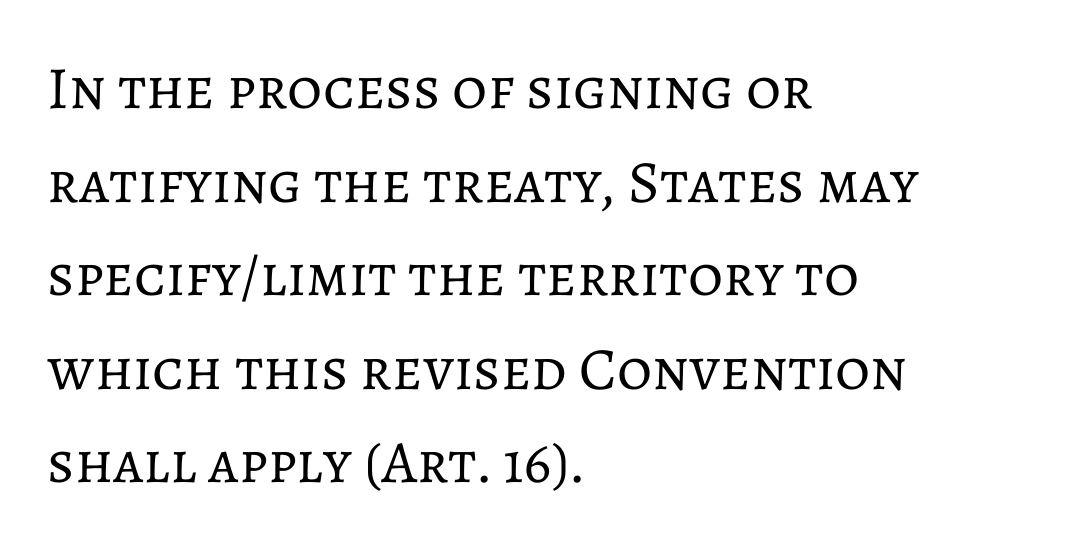
Q: Is the text bold? A: No.
Q: Is the text italic (slanted)? A: No, it is upright.
Q: Is the text underlined? A: No.
Q: How is the paragraph aligned? A: Left-aligned.
Q: Is the spacing between letters normal or unusually wide? A: Normal.
Q: Is the spacing between lines tight, normal or loose? A: Normal.
Q: Width (condensed, normal, or wide)? A: Normal.
Q: Stroke contrast? A: Low.
Q: x-height? A: Medium.
Q: Monospaced? A: No.
